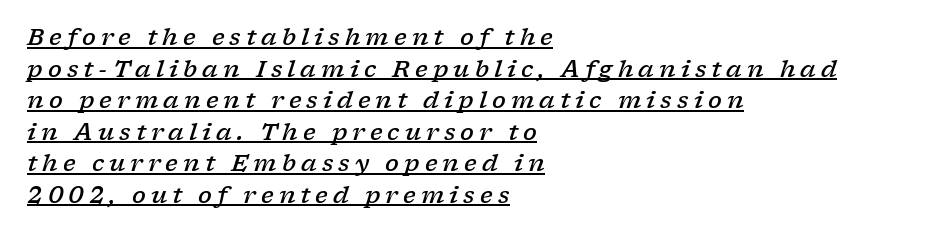
Q: Is the text bold? A: Semi-bold.
Q: Is the text italic (slanted)? A: Yes, it leans right by about 17 degrees.
Q: Is the text underlined? A: Yes.
Q: How is the paragraph aligned? A: Left-aligned.
Q: Is the spacing between letters normal or unusually wide? A: Unusually wide.
Q: Is the spacing between lines tight, normal or loose? A: Normal.
